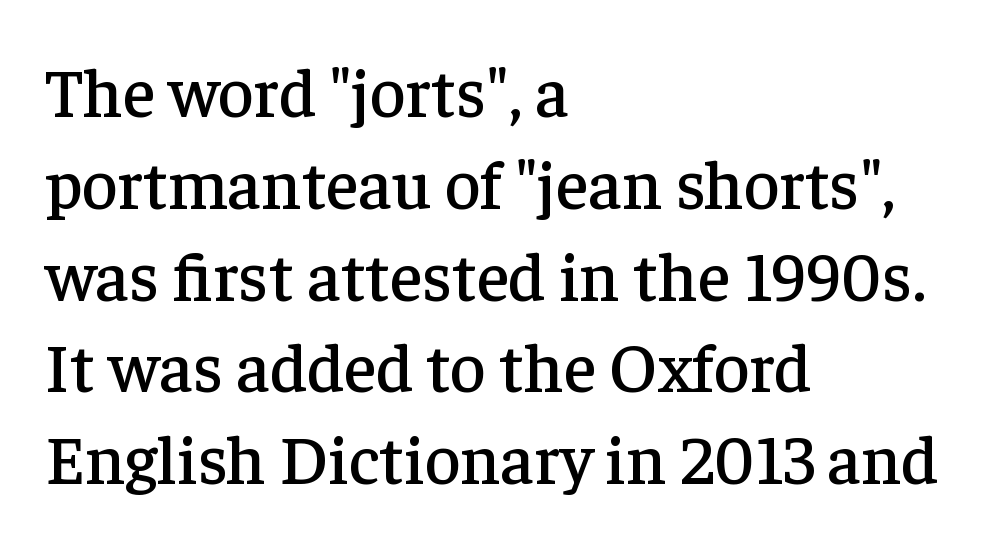
The image shows 69 px serif type, upright; set left-aligned, normal line spacing (1.33x), normal letter spacing, not underlined; low stroke contrast and a medium x-height.
